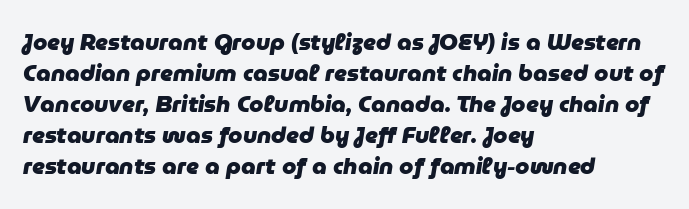
{"italic": "yes", "lean": "right", "slant_degrees": 9, "bold": "yes", "underline": "no", "align": "left", "line_spacing": "normal", "line_spacing_ratio": 1.35, "letter_spacing": "normal", "letter_spacing_em": 0.0, "glyph_px": 23}
